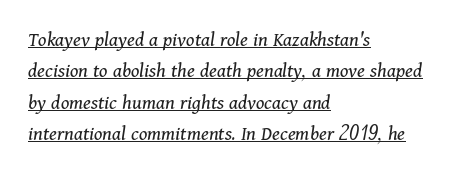
Q: Is the text bold? A: No.
Q: Is the text italic (slanted)? A: Yes, it leans right by about 11 degrees.
Q: Is the text underlined? A: Yes.
Q: How is the paragraph aligned? A: Left-aligned.
Q: Is the spacing between letters normal or unusually wide? A: Normal.
Q: Is the spacing between lines tight, normal or loose? A: Normal.
